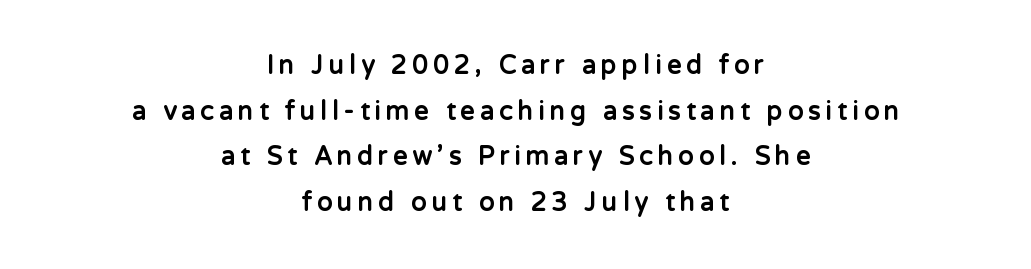
{"italic": "no", "bold": "yes", "underline": "no", "align": "center", "line_spacing_ratio": 1.83, "letter_spacing": "wide", "letter_spacing_em": 0.21, "glyph_px": 25}
